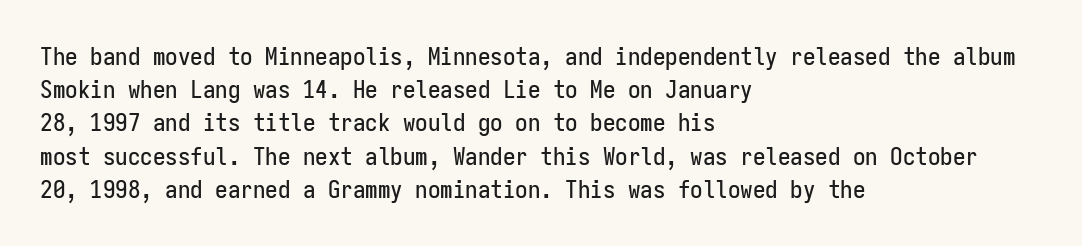
{"italic": "no", "underline": "no", "align": "left", "line_spacing": "normal", "line_spacing_ratio": 1.33, "letter_spacing": "normal", "letter_spacing_em": 0.0, "glyph_px": 25}
